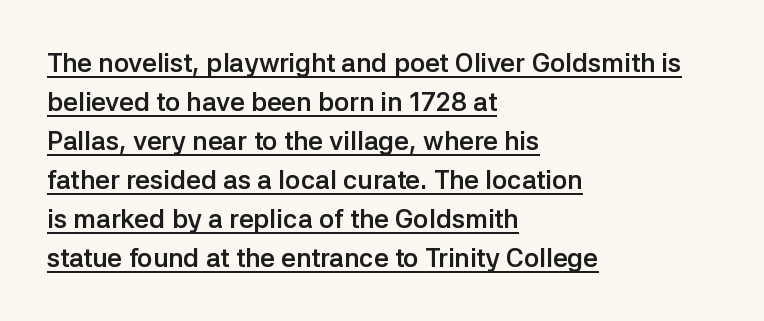
Q: Is the text bold? A: Yes.
Q: Is the text italic (slanted)? A: No, it is upright.
Q: Is the text underlined? A: Yes.
Q: How is the paragraph aligned? A: Left-aligned.
Q: Is the spacing between letters normal or unusually wide? A: Normal.
Q: Is the spacing between lines tight, normal or loose? A: Normal.
